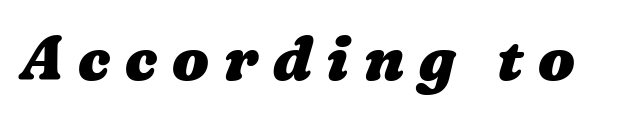
Q: Is the text bold? A: Yes.
Q: Is the text underlined? A: No.
Q: Is the spacing between letters normal or unusually wide? A: Unusually wide.
Q: Width (condensed, normal, or wide)? A: Wide.
Q: Stroke contrast? A: Medium.
Q: x-height? A: Medium.
Q: Monospaced? A: No.
